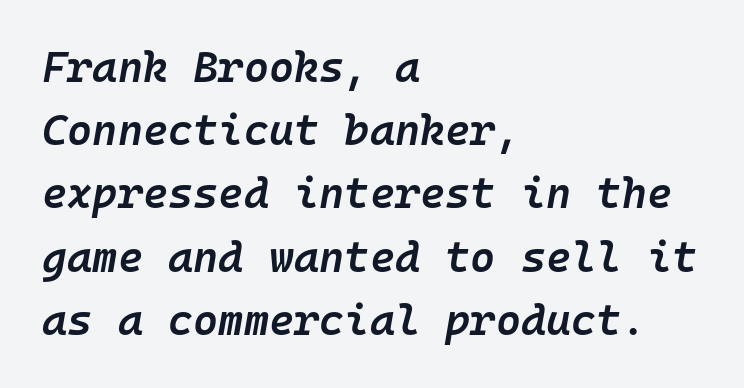
The image shows 43 px semibold type, italic (leaning right), monospaced; set left-aligned, normal line spacing (1.47x), normal letter spacing, not underlined; low stroke contrast and a medium x-height.
